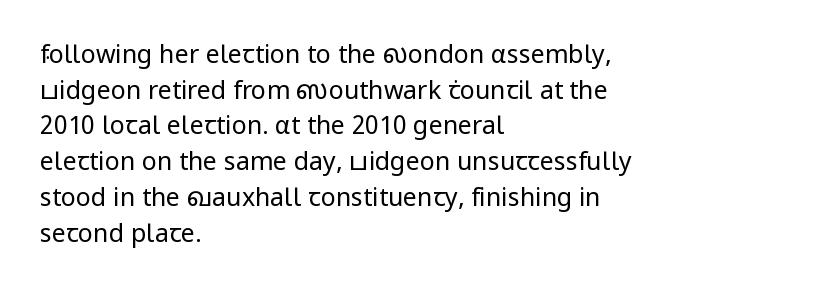
Q: Is the text bold? A: No.
Q: Is the text italic (slanted)? A: No, it is upright.
Q: Is the text underlined? A: No.
Q: How is the paragraph aligned? A: Left-aligned.
Q: Is the spacing between letters normal or unusually wide? A: Normal.
Q: Is the spacing between lines tight, normal or loose? A: Normal.
